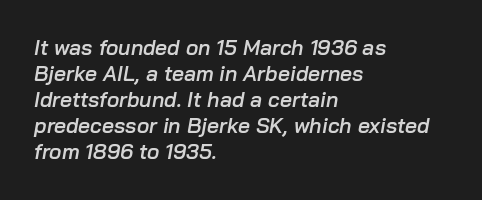
Q: Is the text bold? A: Semi-bold.
Q: Is the text italic (slanted)? A: Yes, it leans right by about 10 degrees.
Q: Is the text underlined? A: No.
Q: How is the paragraph aligned? A: Left-aligned.
Q: Is the spacing between letters normal or unusually wide? A: Normal.
